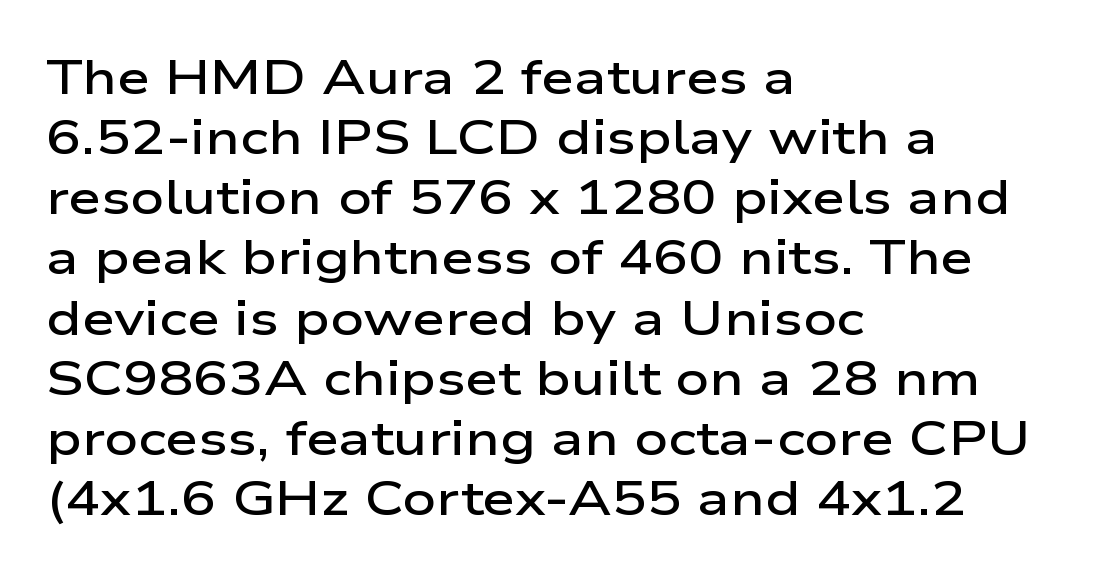
The image shows 47 px semibold, wide sans-serif type, upright; set left-aligned, normal line spacing (1.28x), normal letter spacing, not underlined; low stroke contrast and a medium x-height.
